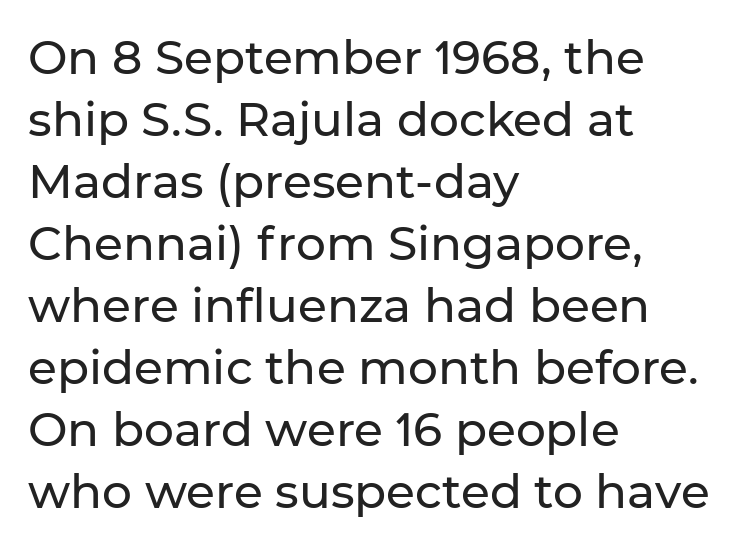
{"serif": "no", "italic": "no", "width": "normal", "stroke_contrast": "low", "x_height": "medium", "monospaced": "no", "underline": "no", "align": "left", "line_spacing": "normal", "line_spacing_ratio": 1.32, "letter_spacing": "normal", "letter_spacing_em": 0.0, "glyph_px": 47}
